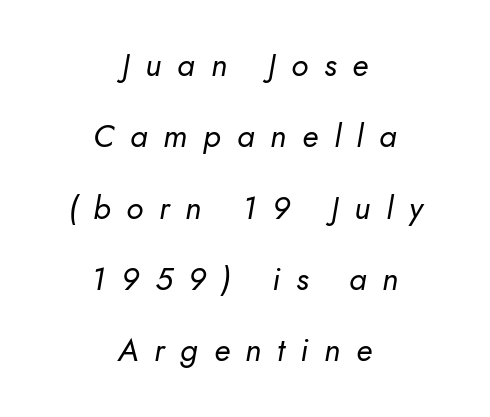
The passage shown stacks its lines with a broad gap. The tracking jumps out immediately: characters are airy and widely separated. These lines are centered, leaving both edges ragged. A typesetter would mark this as italic. Think standard paragraph weight, or any step lighter than that.
